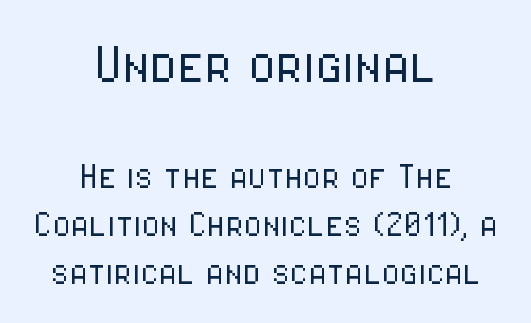
Q: Is the text bold? A: No.
Q: Is the text italic (slanted)? A: No, it is upright.
Q: Is the typeface a serif or a sans-serif typeface? A: Sans-serif.
Q: Is the text underlined? A: No.
Q: How is the paragraph aligned? A: Centered.
Q: Is the spacing between letters normal or unusually wide? A: Normal.
Q: Is the spacing between lines tight, normal or loose? A: Tight.
Q: Which block of text is set in a larger size, the first (top) or the second (bottom)? A: The first (top) one.
Q: Width (condensed, normal, or wide)? A: Condensed.
Q: Stroke contrast? A: Low.
Q: x-height? A: Medium.
Q: Monospaced? A: No.
